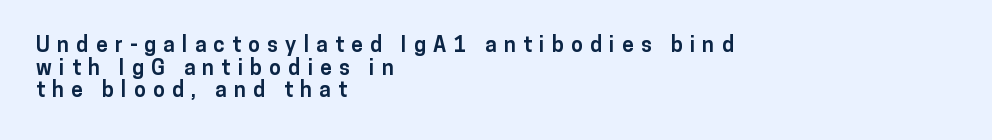
The image shows 21 px bold type, upright; set left-aligned, tight line spacing (1.08x), unusually wide letter spacing (+0.35 em), not underlined.
